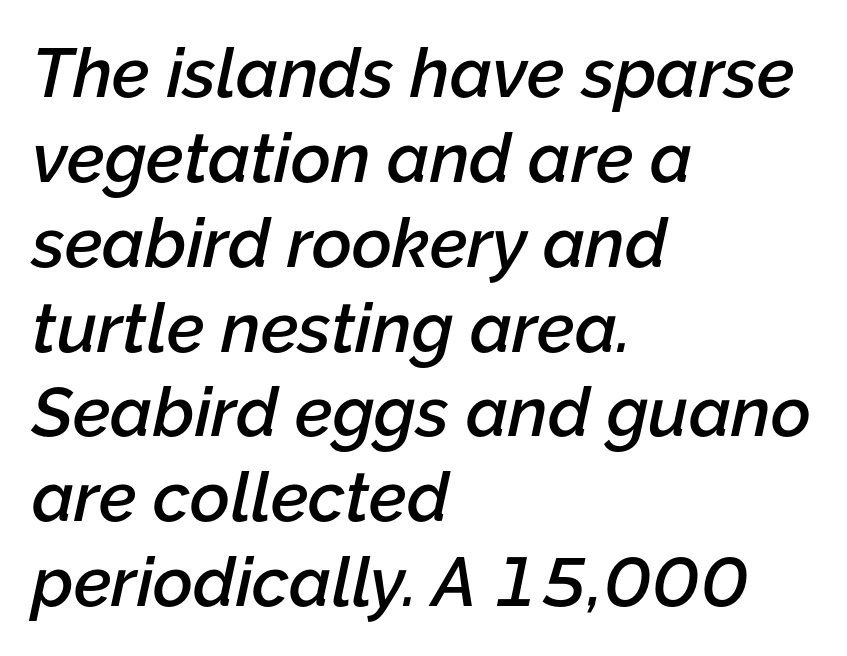
{"italic": "yes", "lean": "right", "slant_degrees": 12, "bold": "semi", "weight": "semibold", "width": "normal", "stroke_contrast": "low", "x_height": "medium", "monospaced": "no", "underline": "no", "align": "left", "line_spacing_ratio": 1.23, "letter_spacing": "normal", "letter_spacing_em": 0.0, "glyph_px": 69}
